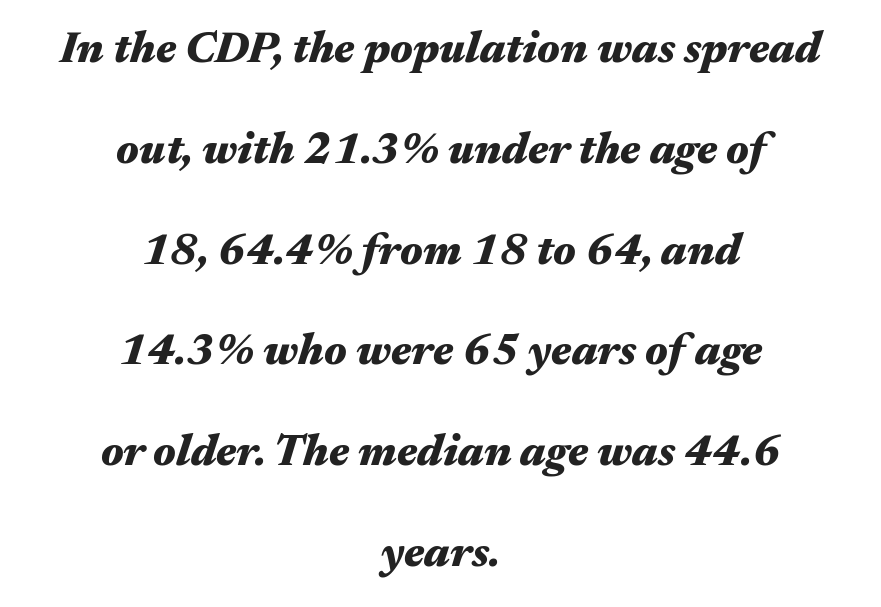
Plain, unruled lines of type. The text carries the slant typical of an italic or oblique font. Here the glyphs are tracked normally, forming tight word shapes. The leading is generous, giving the passage an open texture. Reading down the block, each line starts at a different indent, mirrored at its end. You could not count columns in this text — the font is proportionally spaced.
